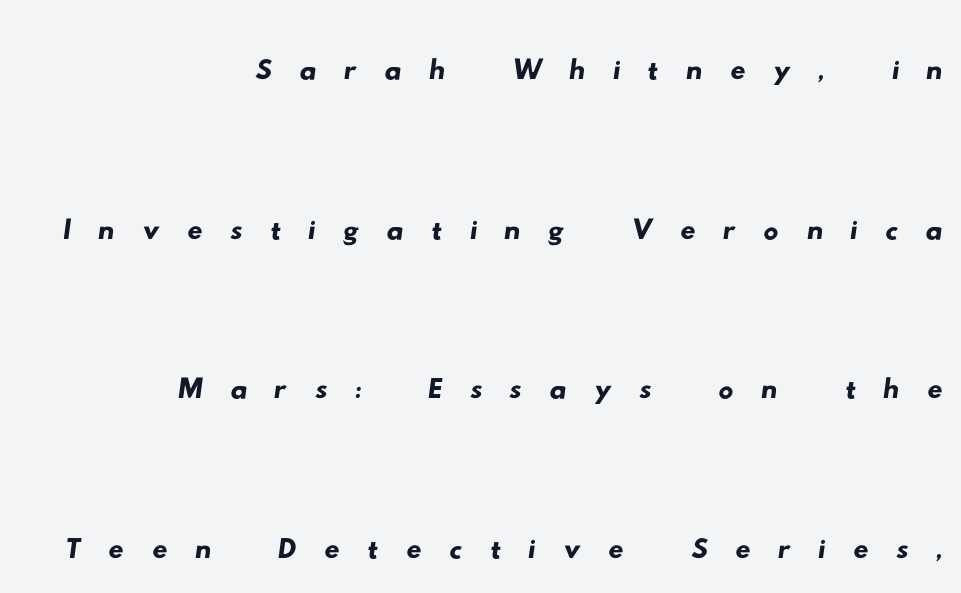
Q: Is the typeface a serif or a sans-serif typeface? A: Sans-serif.
Q: Is the text underlined? A: No.
Q: How is the paragraph aligned? A: Right-aligned.
Q: Is the spacing between letters normal or unusually wide? A: Unusually wide.
Q: Is the spacing between lines tight, normal or loose? A: Loose.
Q: Width (condensed, normal, or wide)? A: Wide.
Q: Stroke contrast? A: Low.
Q: x-height? A: Small.
Q: Monospaced? A: No.
